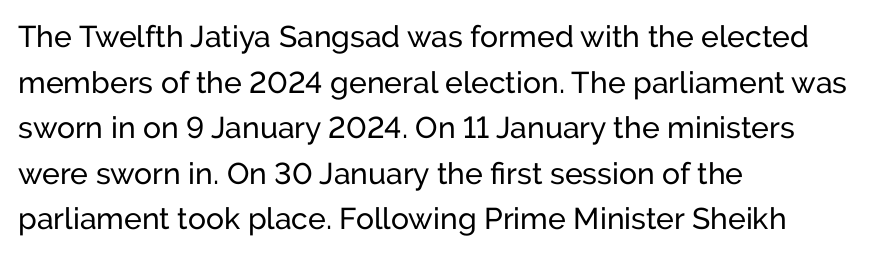
The image shows 30 px sans-serif type, upright; set left-aligned, normal line spacing (1.52x), normal letter spacing, not underlined; low stroke contrast and a medium x-height.
